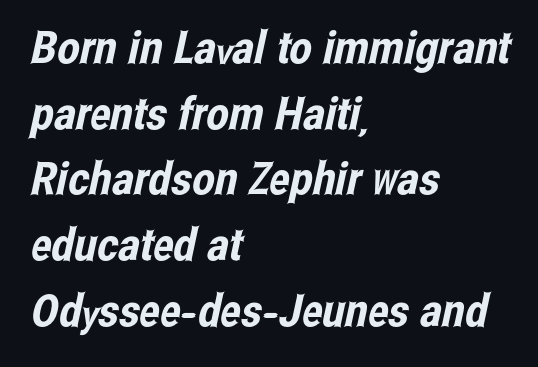
{"serif": "no", "width": "condensed", "stroke_contrast": "low", "x_height": "medium", "monospaced": "no", "underline": "no", "align": "left", "line_spacing": "normal", "line_spacing_ratio": 1.46, "letter_spacing": "normal", "letter_spacing_em": 0.0, "glyph_px": 45}
